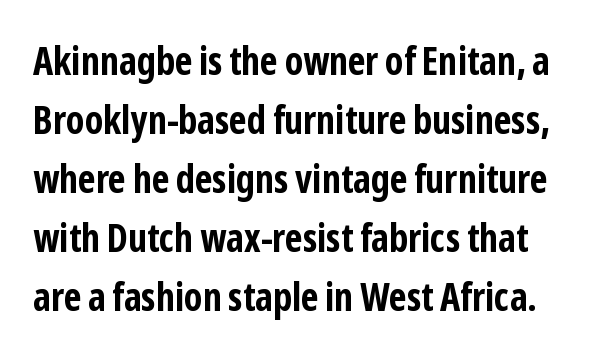
Posture: vertical. Heft: maximum for text — a bold. Baseline-to-baseline distance is the conventional proportion of letter height. Note the varied advance widths — an 'i' is clearly narrower than an 'm'. This sample uses a sans-serif face. You could call the tracking neutral — neither tight nor loose.
